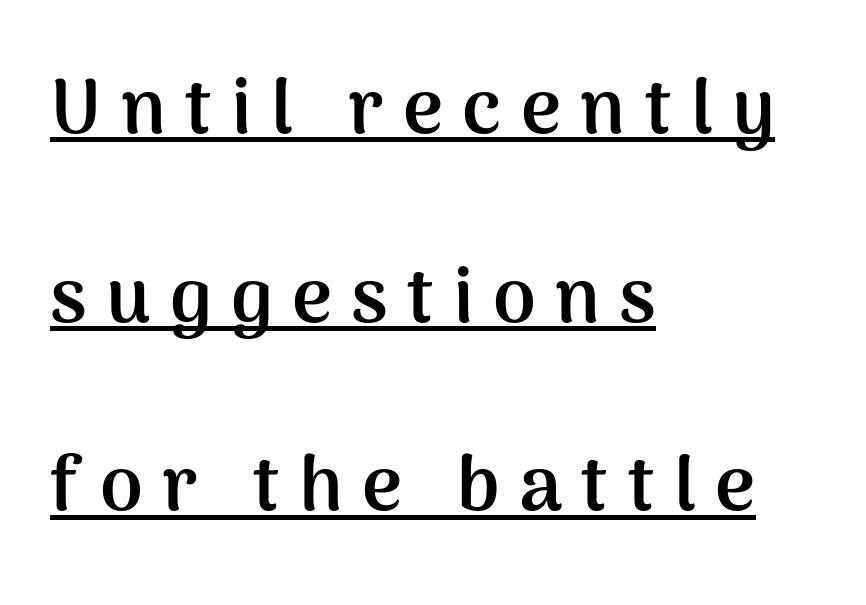
{"serif": "no", "italic": "no", "bold": "yes", "weight": "semibold", "width": "normal", "stroke_contrast": "medium", "x_height": "medium", "monospaced": "no", "underline": "yes", "align": "left", "line_spacing": "loose", "line_spacing_ratio": 2.45, "letter_spacing": "wide", "letter_spacing_em": 0.25, "glyph_px": 77}
